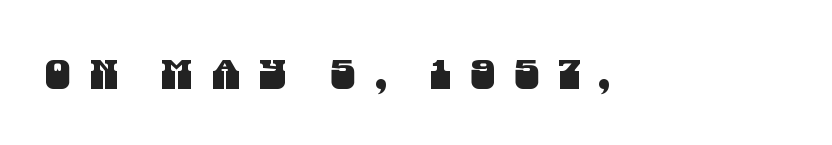
{"serif": "no", "width": "condensed", "stroke_contrast": "medium", "x_height": "large", "monospaced": "no", "underline": "no", "letter_spacing": "wide", "letter_spacing_em": 0.46, "glyph_px": 41}
